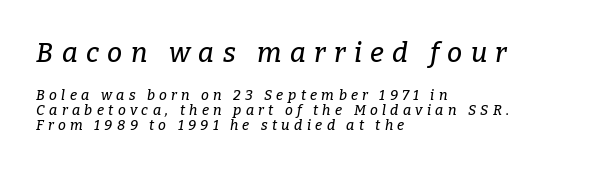
The more generous point size was reserved for the upper chunk. An italicized treatment has been applied to the whole sample. Caption: multi-line text, flush left, ragged right. Inter-character spacing is expanded well beyond the font's built-in metrics.
